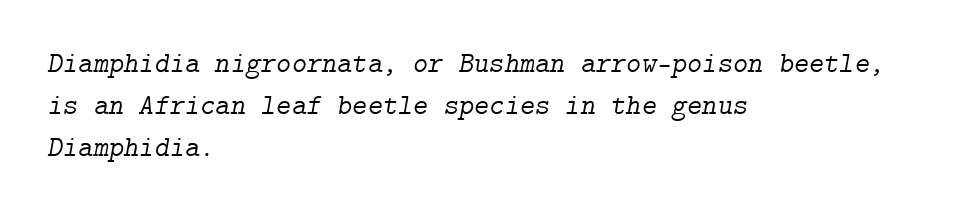
{"serif": "yes", "italic": "yes", "lean": "right", "slant_degrees": 9, "bold": "no", "weight": "light", "width": "normal", "stroke_contrast": "low", "x_height": "medium", "underline": "no", "align": "left", "line_spacing": "normal", "line_spacing_ratio": 1.44, "letter_spacing": "normal", "letter_spacing_em": 0.0, "glyph_px": 29}
